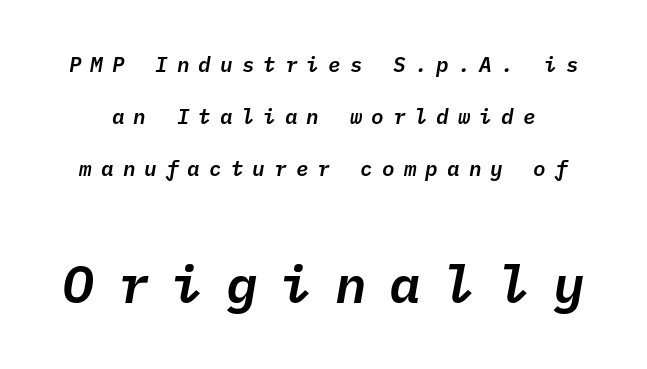
{"italic": "yes", "lean": "right", "slant_degrees": 10, "width": "normal", "stroke_contrast": "low", "x_height": "medium", "monospaced": "yes", "underline": "no", "line_spacing": "loose", "line_spacing_ratio": 2.47, "letter_spacing": "wide", "letter_spacing_em": 0.43, "larger_block": "second", "size_ratio": 2.52, "glyph_px": 53}
